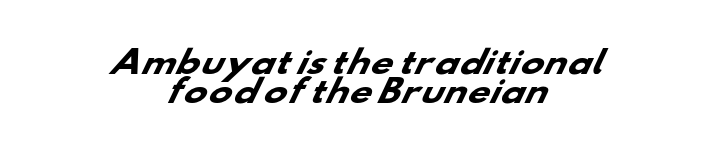
Q: Is the text bold? A: Yes.
Q: Is the typeface a serif or a sans-serif typeface? A: Sans-serif.
Q: Is the text underlined? A: No.
Q: How is the paragraph aligned? A: Centered.
Q: Is the spacing between letters normal or unusually wide? A: Normal.
Q: Is the spacing between lines tight, normal or loose? A: Tight.
Q: Width (condensed, normal, or wide)? A: Wide.
Q: Stroke contrast? A: Low.
Q: x-height? A: Small.
Q: Monospaced? A: No.
